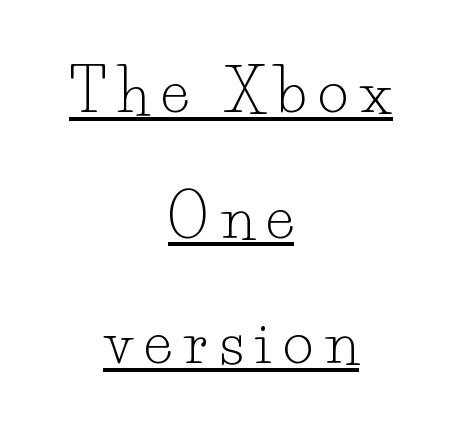
Q: Is the text bold? A: No.
Q: Is the text italic (slanted)? A: No, it is upright.
Q: Is the typeface a serif or a sans-serif typeface? A: Serif.
Q: Is the text underlined? A: Yes.
Q: How is the paragraph aligned? A: Centered.
Q: Is the spacing between letters normal or unusually wide? A: Unusually wide.
Q: Is the spacing between lines tight, normal or loose? A: Loose.
Q: Width (condensed, normal, or wide)? A: Normal.
Q: Stroke contrast? A: Low.
Q: x-height? A: Small.
Q: Monospaced? A: No.
